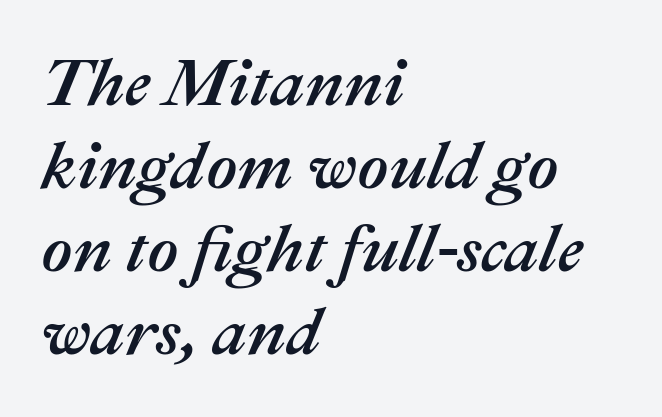
You can tell it's italic because the verticals aren't actually vertical. The area under the type is left untouched. Tracking value appears to be zero — textbook default spacing. A typesetter would call this proportional, since set widths differ per character. Leftover space on each line is placed entirely after the last word.
